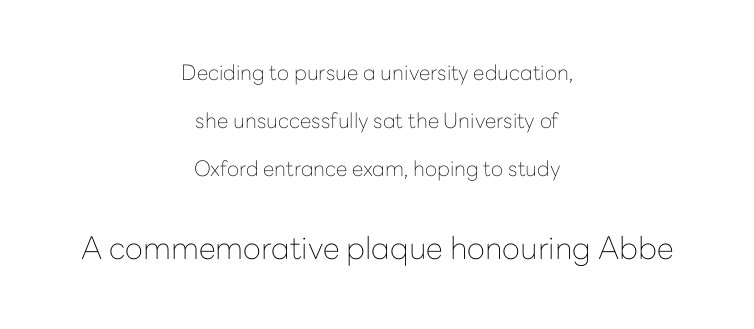
The image shows 31 px thin sans-serif type, upright; set centered, loose line spacing (2.28x), normal letter spacing, not underlined; the second (bottom) block is 1.48x larger; low stroke contrast and a medium x-height.
